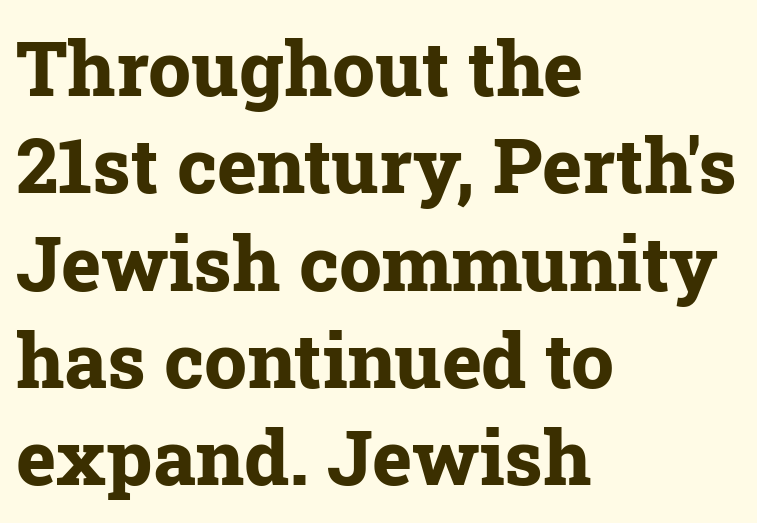
{"serif": "yes", "italic": "no", "bold": "yes", "weight": "bold", "width": "normal", "stroke_contrast": "low", "x_height": "medium", "monospaced": "no", "underline": "no", "align": "left", "line_spacing": "normal", "line_spacing_ratio": 1.28, "letter_spacing": "normal", "letter_spacing_em": 0.0, "glyph_px": 76}
